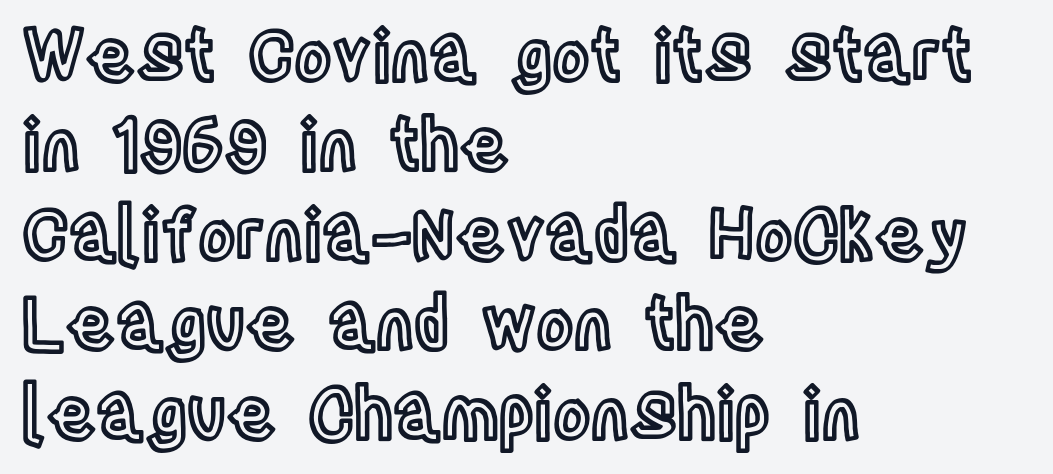
Q: Is the text italic (slanted)? A: No, it is upright.
Q: Is the text underlined? A: No.
Q: How is the paragraph aligned? A: Left-aligned.
Q: Is the spacing between letters normal or unusually wide? A: Normal.
Q: Is the spacing between lines tight, normal or loose? A: Normal.
Q: Width (condensed, normal, or wide)? A: Condensed.
Q: x-height? A: Large.
Q: Monospaced? A: No.
